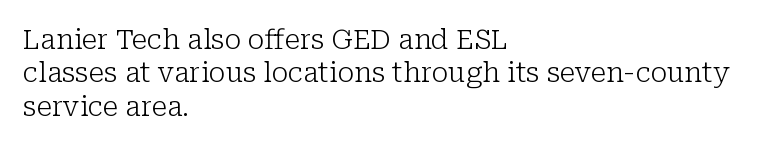
{"italic": "no", "bold": "no", "underline": "no", "align": "left", "line_spacing_ratio": 1.24, "letter_spacing": "normal", "letter_spacing_em": 0.0, "glyph_px": 27}
